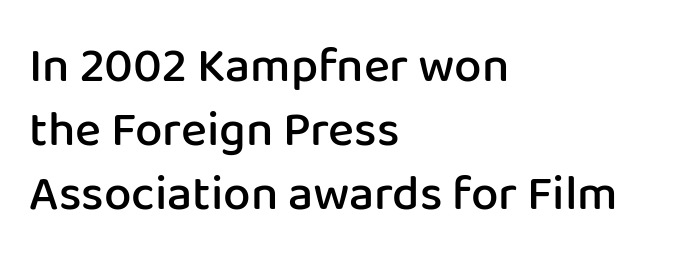
{"serif": "no", "italic": "no", "bold": "semi", "weight": "semibold", "width": "normal", "stroke_contrast": "low", "x_height": "medium", "monospaced": "no", "underline": "no", "align": "left", "line_spacing": "normal", "line_spacing_ratio": 1.31, "letter_spacing": "normal", "letter_spacing_em": 0.0, "glyph_px": 49}
